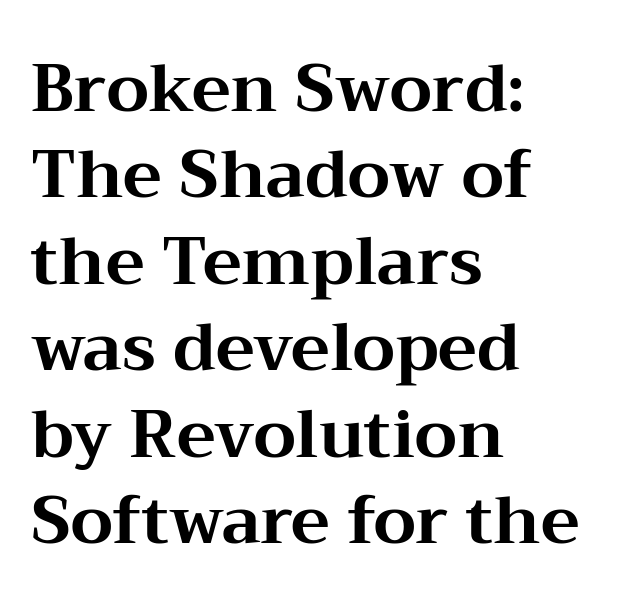
Ordinary non-slanted type is in use. Unlike a clean sans, this face finishes its strokes with serifs. Whoever set this chose a conventional vertical rhythm. Which margin do the lines hug? The left one — the right edge is uneven. Tracking here is standard; glyphs follow each other at the usual distance. A typesetter would call this proportional, since set widths differ per character.
